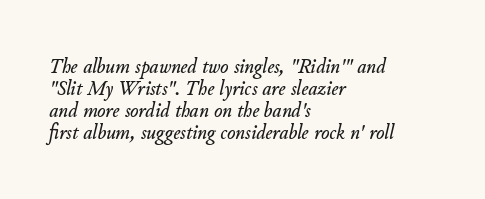
The tracking reads as untouched default to a designer's eye. Emphasis-style slanted type is in use. Alignment: flush left. Underline: absent. You could barely slide anything between these rows.
